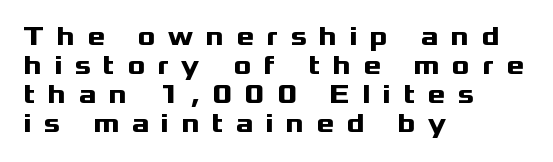
The image shows 27 px bold type, upright; set left-aligned, tight line spacing (1.08x), unusually wide letter spacing (+0.45 em), not underlined.
